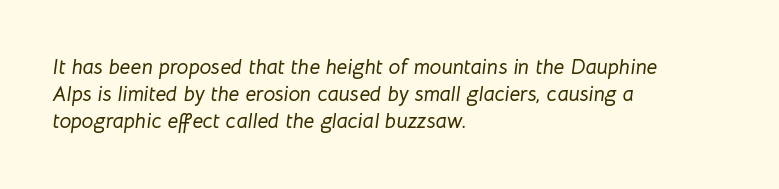
{"italic": "yes", "lean": "right", "slant_degrees": 8, "underline": "no", "align": "left", "line_spacing": "normal", "line_spacing_ratio": 1.29, "letter_spacing": "normal", "letter_spacing_em": 0.0, "glyph_px": 21}
